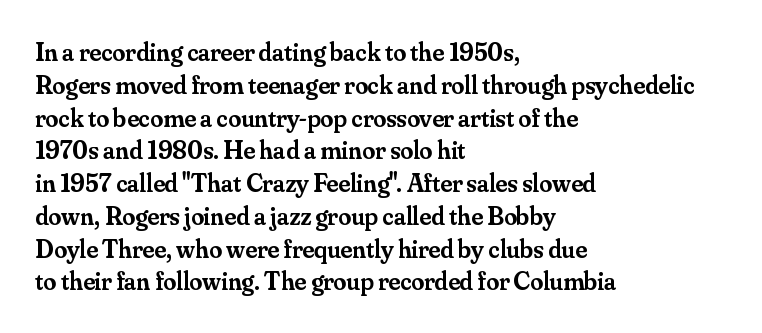
{"italic": "no", "bold": "semi", "underline": "no", "align": "left", "line_spacing": "normal", "line_spacing_ratio": 1.26, "letter_spacing": "normal", "letter_spacing_em": 0.0, "glyph_px": 26}
